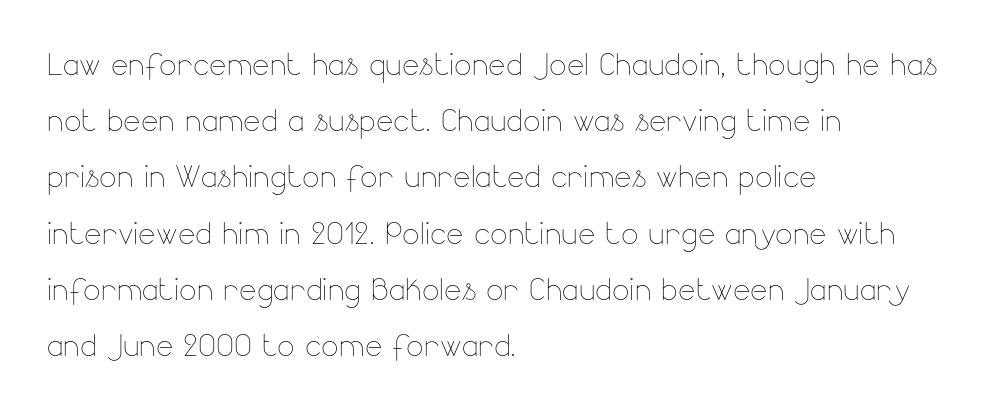
Caption: standard tracking, unaltered. When letters stand straight like this, we call the style roman or upright. This sample keeps an unexceptional amount of space between lines. Horizontally, the lines are justified to the leading edge only. Bold? No — there's no thickening of the strokes.
